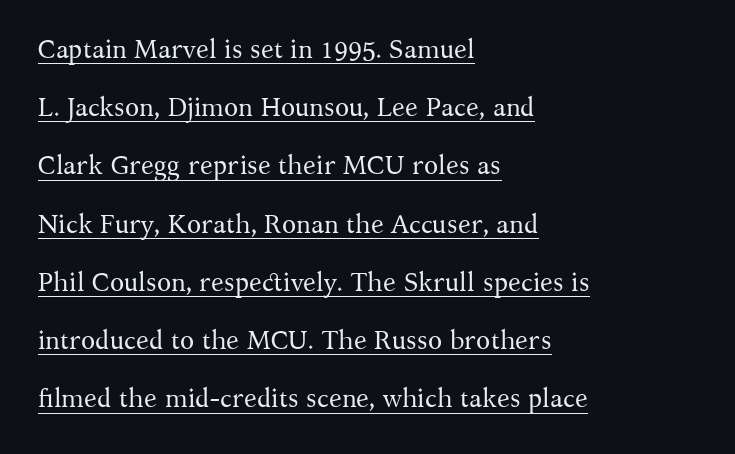
A typesetter would call this zero additional tracking. Quick note: not italic, upright. A typesetter would call this leading open, well beyond the default. Has an underline been added? It has. The setting favours the left margin, as ordinary paragraphs usually do.
